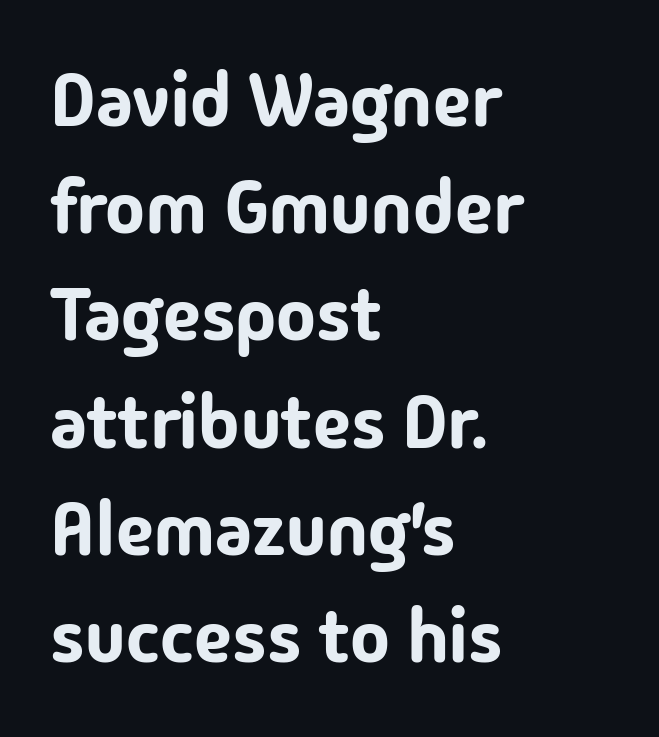
There is no visible air inserted between adjacent glyphs. Unlike a traditional serif, this face leaves its strokes unadorned. The baseline area is clear. The rag falls on the right side of this text block.
